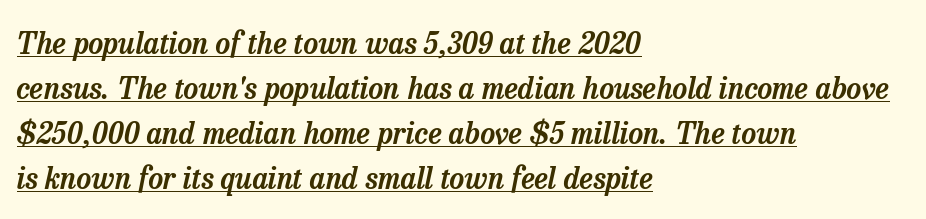
{"serif": "yes", "italic": "yes", "lean": "right", "slant_degrees": 13, "width": "normal", "stroke_contrast": "low", "x_height": "medium", "monospaced": "no", "underline": "yes", "align": "left", "line_spacing": "normal", "line_spacing_ratio": 1.55, "letter_spacing": "normal", "letter_spacing_em": 0.0, "glyph_px": 29}
